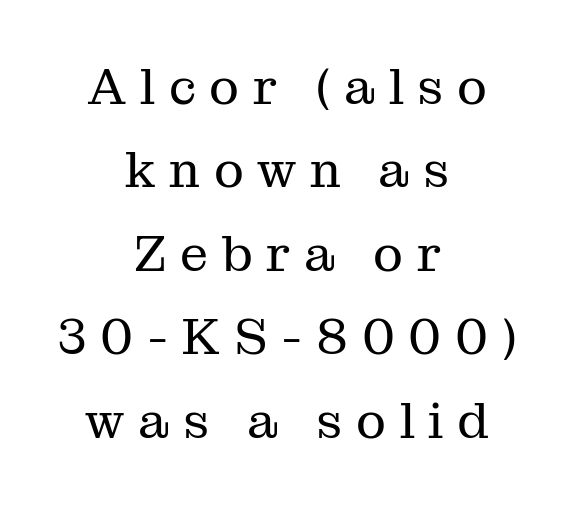
The image shows 50 px regular-weight serif type, upright; set centered, normal line spacing (1.67x), unusually wide letter spacing (+0.27 em), not underlined; medium stroke contrast and a medium x-height.
